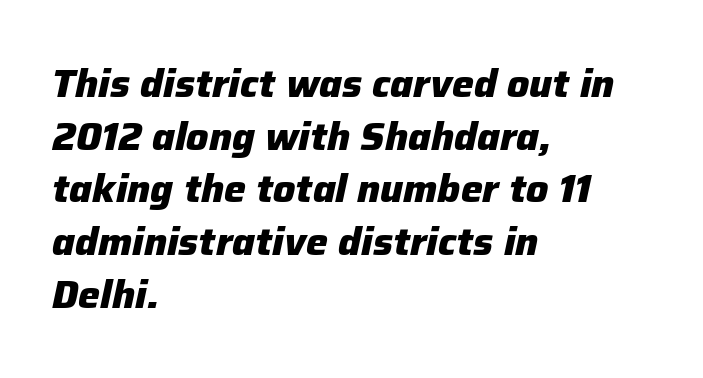
The space directly below the letters is spotless. Heavy-handed strokes throughout: this text is bold. When letters slant like this, we call the style italic. The type is set solid horizontally, with unmodified tracking.
